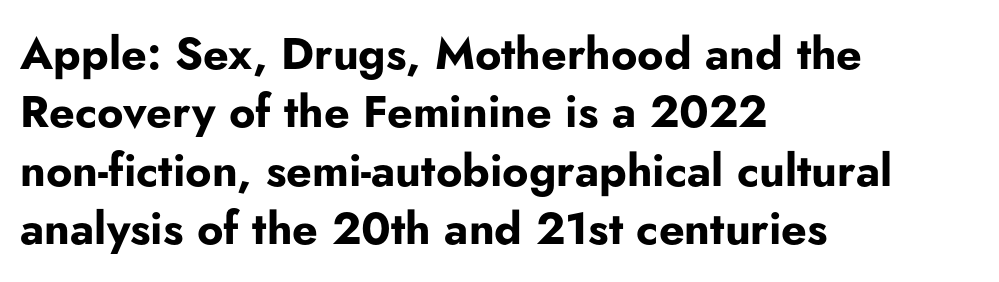
Q: Is the text bold? A: Yes.
Q: Is the text italic (slanted)? A: No, it is upright.
Q: Is the typeface a serif or a sans-serif typeface? A: Sans-serif.
Q: Is the text underlined? A: No.
Q: How is the paragraph aligned? A: Left-aligned.
Q: Is the spacing between letters normal or unusually wide? A: Normal.
Q: Is the spacing between lines tight, normal or loose? A: Normal.
Q: Width (condensed, normal, or wide)? A: Normal.
Q: Stroke contrast? A: Low.
Q: x-height? A: Small.
Q: Monospaced? A: No.
